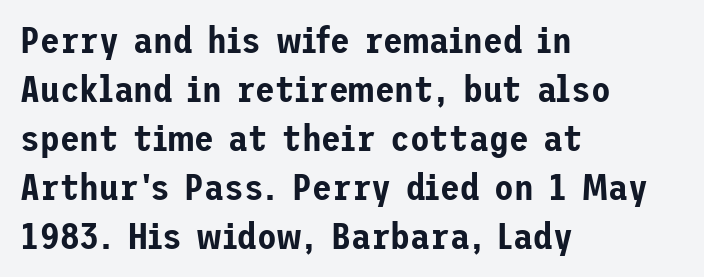
{"serif": "no", "italic": "no", "width": "normal", "stroke_contrast": "low", "x_height": "medium", "underline": "no", "align": "left", "line_spacing": "normal", "line_spacing_ratio": 1.36, "letter_spacing": "normal", "letter_spacing_em": 0.0, "glyph_px": 36}
